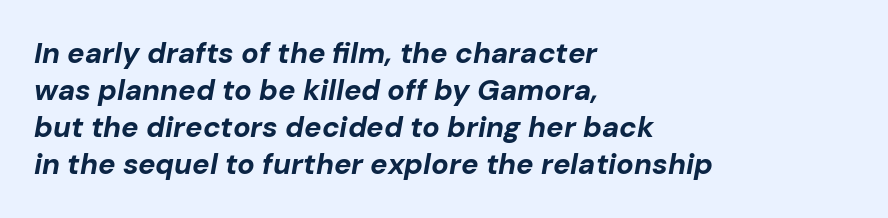
Q: Is the text bold? A: Yes.
Q: Is the text italic (slanted)? A: Yes, it leans right by about 10 degrees.
Q: Is the text underlined? A: No.
Q: How is the paragraph aligned? A: Left-aligned.
Q: Is the spacing between letters normal or unusually wide? A: Normal.
Q: Is the spacing between lines tight, normal or loose? A: Normal.
Q: Width (condensed, normal, or wide)? A: Normal.
Q: Stroke contrast? A: Low.
Q: x-height? A: Medium.
Q: Monospaced? A: No.
